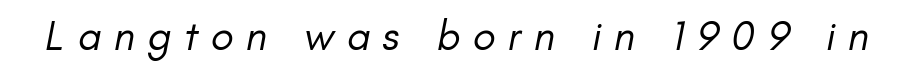
Q: Is the text bold? A: No.
Q: Is the typeface a serif or a sans-serif typeface? A: Sans-serif.
Q: Is the text underlined? A: No.
Q: Is the spacing between letters normal or unusually wide? A: Unusually wide.
Q: Width (condensed, normal, or wide)? A: Normal.
Q: Stroke contrast? A: Low.
Q: x-height? A: Small.
Q: Monospaced? A: No.
